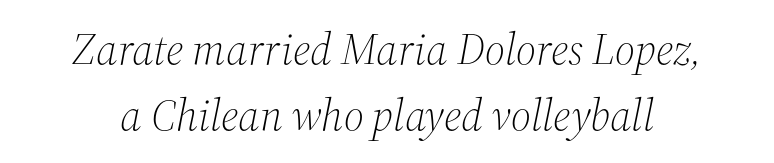
Q: Is the text bold? A: No.
Q: Is the text italic (slanted)? A: Yes, it leans right by about 12 degrees.
Q: Is the typeface a serif or a sans-serif typeface? A: Serif.
Q: Is the text underlined? A: No.
Q: Is the spacing between letters normal or unusually wide? A: Normal.
Q: Is the spacing between lines tight, normal or loose? A: Normal.
Q: Width (condensed, normal, or wide)? A: Normal.
Q: Stroke contrast? A: Medium.
Q: x-height? A: Medium.
Q: Monospaced? A: No.
